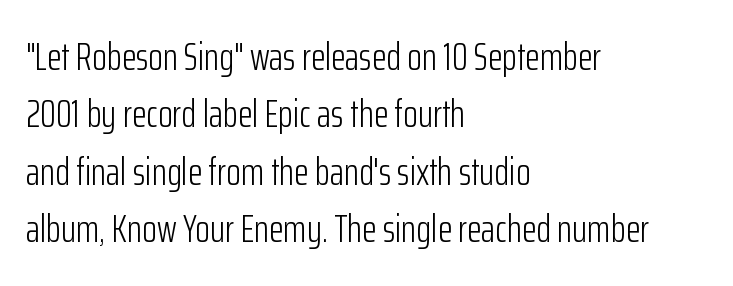
{"serif": "no", "italic": "no", "bold": "no", "weight": "light", "width": "condensed", "stroke_contrast": "low", "x_height": "medium", "monospaced": "no", "underline": "no", "align": "left", "line_spacing": "normal", "line_spacing_ratio": 1.51, "letter_spacing": "normal", "letter_spacing_em": 0.0, "glyph_px": 38}
